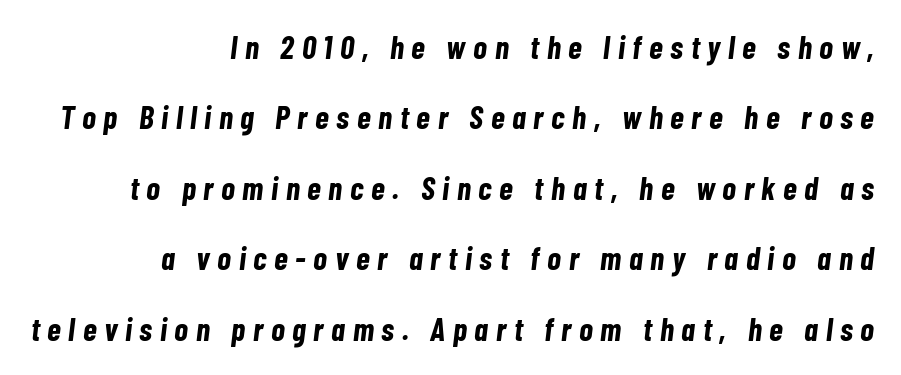
Q: Is the text bold? A: Yes.
Q: Is the text italic (slanted)? A: Yes, it leans right by about 7 degrees.
Q: Is the text underlined? A: No.
Q: How is the paragraph aligned? A: Right-aligned.
Q: Is the spacing between letters normal or unusually wide? A: Unusually wide.
Q: Is the spacing between lines tight, normal or loose? A: Loose.
Q: Width (condensed, normal, or wide)? A: Condensed.
Q: Stroke contrast? A: Low.
Q: x-height? A: Medium.
Q: Monospaced? A: No.
